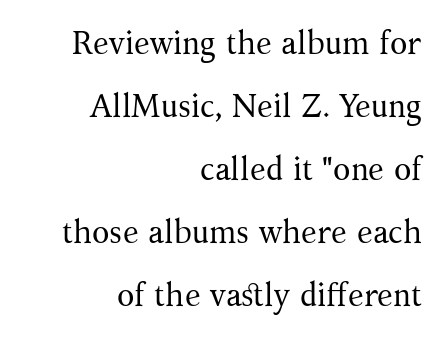
Glyph-to-glyph distance matches everyday printed text. Here the designer chose a conventional face with non-uniform glyph widths. The paragraph shown leans on its right margin. The passage shown is typeset with a serif family.
